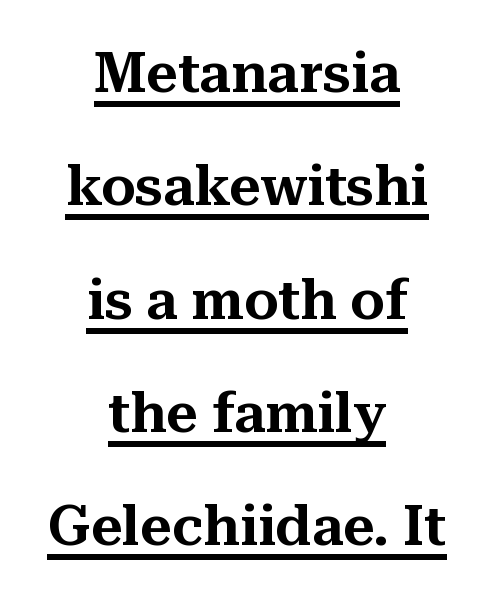
A typesetter would label this face a serif. This sample trades compactness for vertical openness between lines. The horizontal fit of the characters is conventional and even. The lines in this sample share a center point and differ in where they start and stop. If you drew a line through each stem, it would be perfectly vertical.
